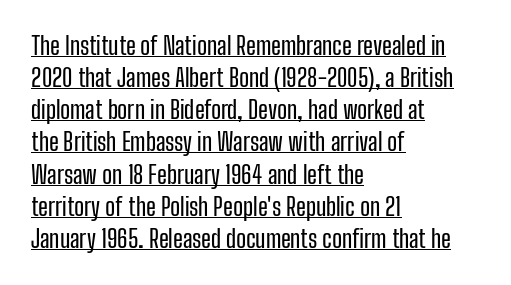
{"italic": "no", "underline": "yes", "align": "left", "line_spacing": "normal", "line_spacing_ratio": 1.34, "letter_spacing": "normal", "letter_spacing_em": 0.0, "glyph_px": 24}
